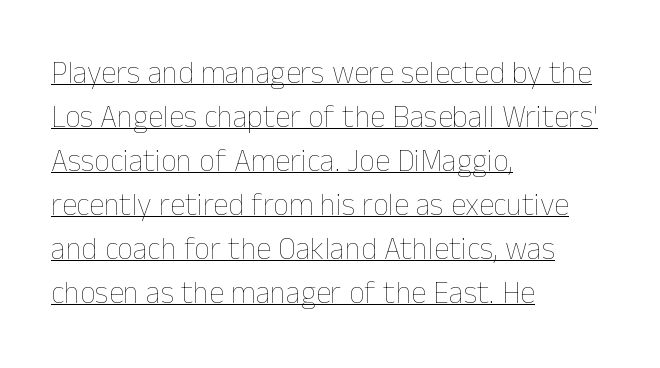
The image shows 31 px thin type, upright; set left-aligned, normal line spacing (1.42x), normal letter spacing, underlined; low stroke contrast and a medium x-height.
